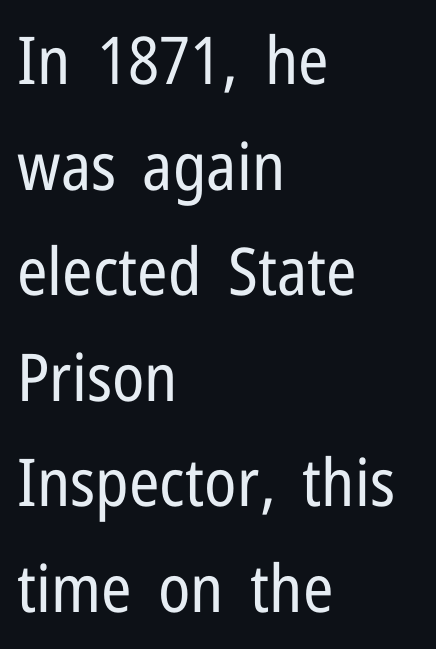
The image shows 66 px regular-weight, condensed sans-serif type, upright; set left-aligned, normal line spacing (1.6x), normal letter spacing, not underlined; low stroke contrast and a medium x-height.
